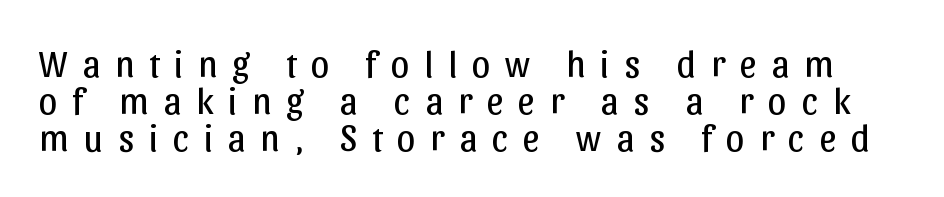
Q: Is the text bold? A: No.
Q: Is the text italic (slanted)? A: No, it is upright.
Q: Is the typeface a serif or a sans-serif typeface? A: Sans-serif.
Q: Is the text underlined? A: No.
Q: Is the spacing between letters normal or unusually wide? A: Unusually wide.
Q: Is the spacing between lines tight, normal or loose? A: Tight.
Q: Width (condensed, normal, or wide)? A: Normal.
Q: Stroke contrast? A: Low.
Q: x-height? A: Medium.
Q: Monospaced? A: No.
